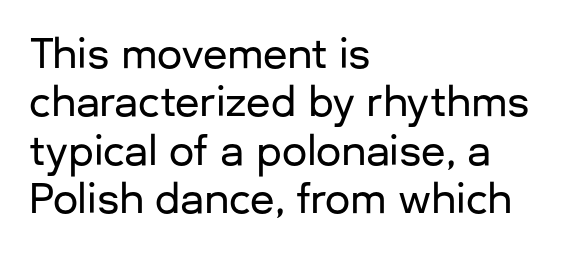
Check where the strokes stop: nothing finishes them off — pure sans. Proportional: the letters do not fall into vertical columns. How are the letters spaced? Ordinarily, with no added tracking. The lettering holds an erect, upright posture throughout. Each row of text sits above clean, open space.
